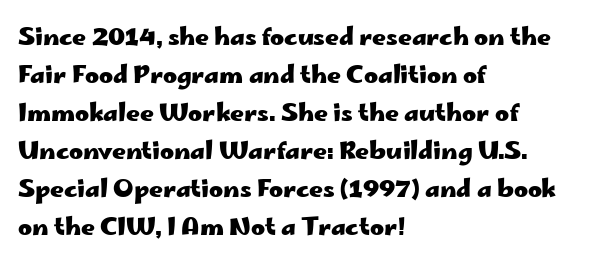
{"italic": "no", "bold": "yes", "underline": "no", "align": "left", "line_spacing": "normal", "line_spacing_ratio": 1.58, "letter_spacing": "normal", "letter_spacing_em": 0.0, "glyph_px": 24}
